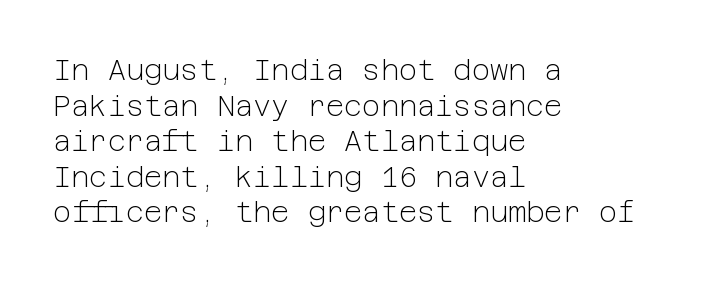
{"serif": "no", "italic": "no", "bold": "no", "weight": "light", "width": "normal", "stroke_contrast": "low", "x_height": "medium", "underline": "no", "align": "left", "line_spacing": "normal", "line_spacing_ratio": 1.27, "letter_spacing": "normal", "letter_spacing_em": 0.0, "glyph_px": 28}
